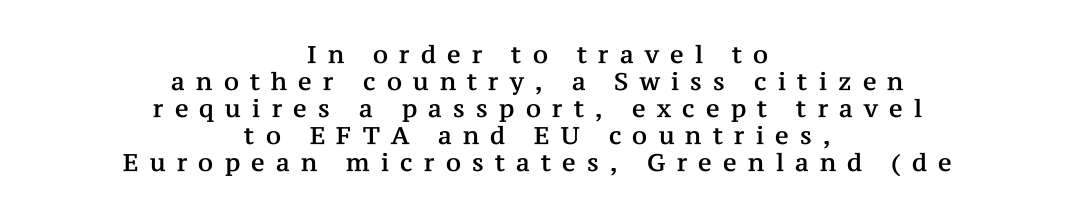
{"italic": "no", "underline": "no", "align": "center", "line_spacing": "tight", "line_spacing_ratio": 1.12, "letter_spacing": "wide", "letter_spacing_em": 0.47, "glyph_px": 24}
